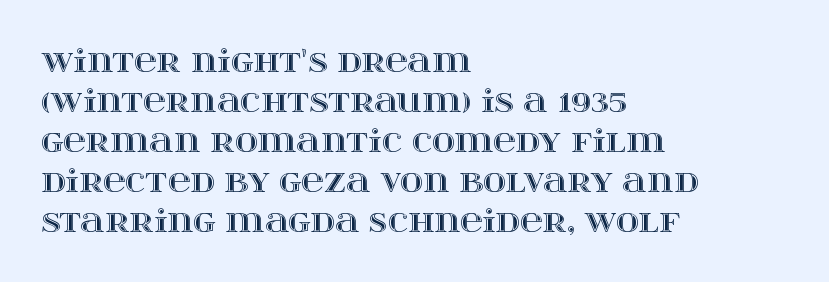
{"italic": "no", "width": "wide", "x_height": "large", "monospaced": "no", "underline": "no", "align": "left", "line_spacing": "normal", "line_spacing_ratio": 1.29, "letter_spacing": "normal", "letter_spacing_em": 0.0, "glyph_px": 31}
